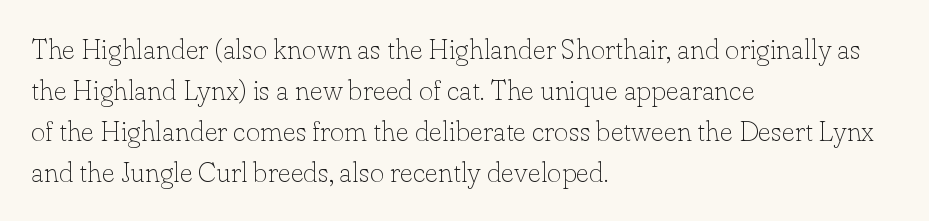
The image shows 28 px thin serif type, upright; set left-aligned, normal line spacing (1.46x), normal letter spacing, not underlined; low stroke contrast and a small x-height.
